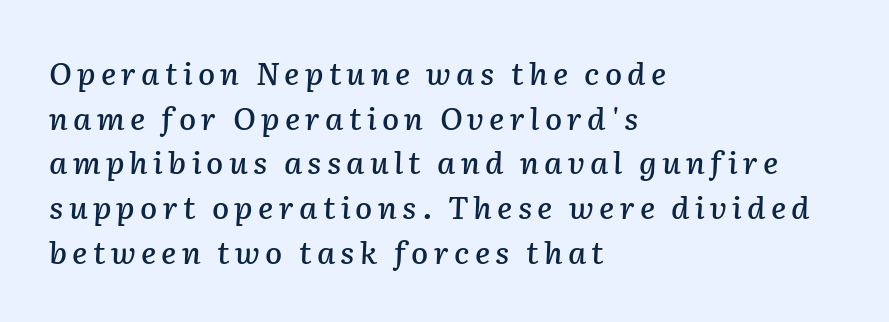
A typesetter would call this proportional, since set widths differ per character. Line starts are locked; line ends wander. Plain, unruled lines of type. Tall strokes in this sample are angled rather than plumb. The designer left line spacing at the default.
